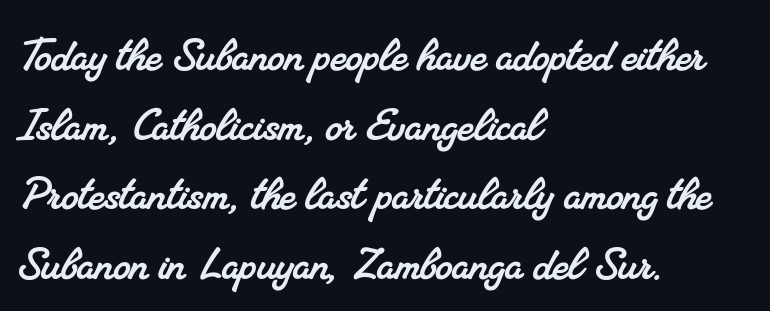
Honestly, the letter spacing is just normal — you wouldn't notice it. Each new line begins a customary step beneath the previous one. Spacing verdict: proportional, widths tailored to each character. This sample uses a serif face. No word sits above an underline. One-word summary of the alignment: left.
